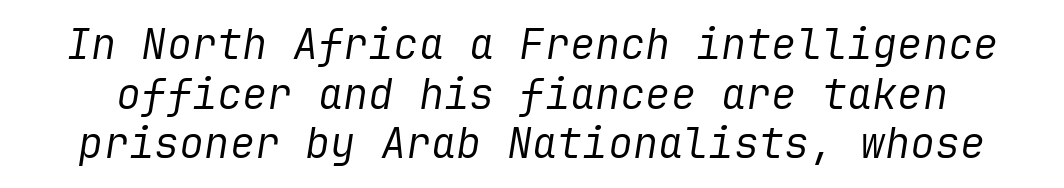
Heaviness? Minimal to ordinary, like unemphasized prose. The space beneath each line is pristine and unruled. Letter spacing: default. The rendering applies a slant to the glyphs.
